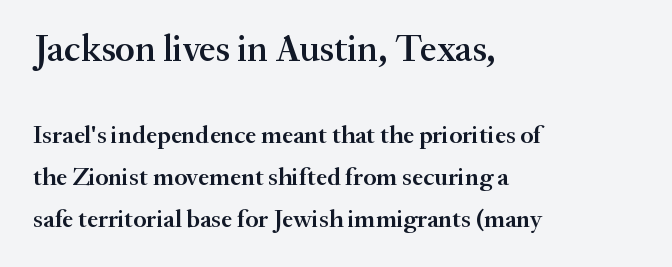
Q: Is the text bold? A: Semi-bold.
Q: Is the text italic (slanted)? A: No, it is upright.
Q: Is the typeface a serif or a sans-serif typeface? A: Serif.
Q: Is the text underlined? A: No.
Q: How is the paragraph aligned? A: Left-aligned.
Q: Is the spacing between letters normal or unusually wide? A: Normal.
Q: Is the spacing between lines tight, normal or loose? A: Normal.
Q: Which block of text is set in a larger size, the first (top) or the second (bottom)? A: The first (top) one.
Q: Width (condensed, normal, or wide)? A: Normal.
Q: Stroke contrast? A: Medium.
Q: x-height? A: Small.
Q: Monospaced? A: No.
